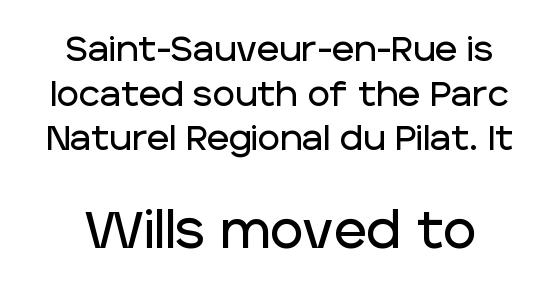
{"serif": "no", "italic": "no", "width": "normal", "stroke_contrast": "low", "x_height": "large", "monospaced": "no", "underline": "no", "line_spacing": "normal", "line_spacing_ratio": 1.31, "letter_spacing": "normal", "letter_spacing_em": 0.0, "larger_block": "second", "size_ratio": 1.5, "glyph_px": 51}
